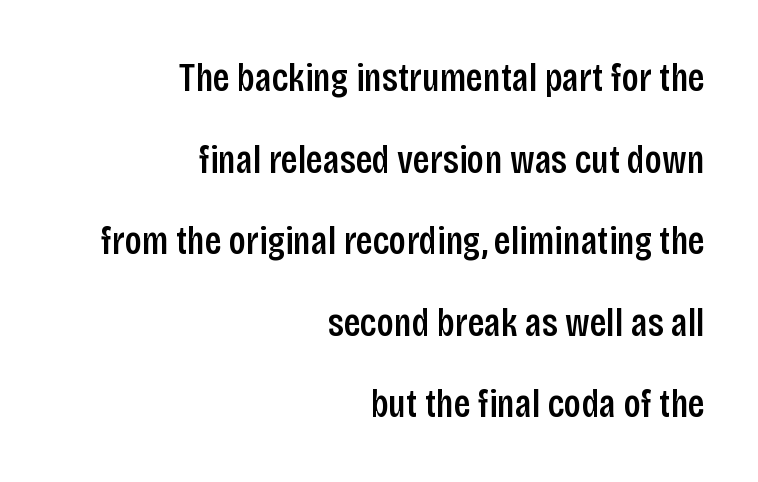
{"serif": "no", "italic": "no", "width": "condensed", "stroke_contrast": "low", "x_height": "large", "monospaced": "no", "underline": "no", "align": "right", "line_spacing": "loose", "line_spacing_ratio": 2.04, "letter_spacing": "normal", "letter_spacing_em": 0.0, "glyph_px": 40}
